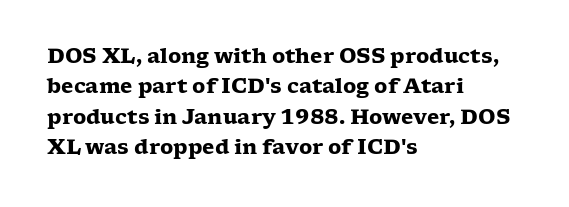
Heavy, bold letterforms. The rendering anchors every line to the left-hand side. The line-height multiplier appears to be the usual default. Style check: upright. There is no visible air inserted between adjacent glyphs. Descenders hang freely into open space.
